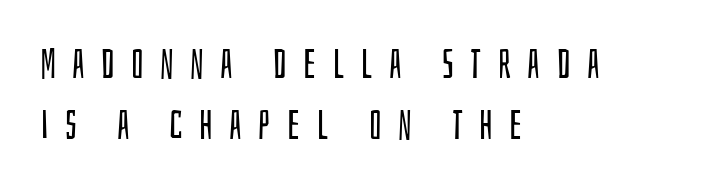
Q: Is the text bold? A: No.
Q: Is the text italic (slanted)? A: No, it is upright.
Q: Is the typeface a serif or a sans-serif typeface? A: Sans-serif.
Q: Is the text underlined? A: No.
Q: How is the paragraph aligned? A: Left-aligned.
Q: Is the spacing between letters normal or unusually wide? A: Unusually wide.
Q: Is the spacing between lines tight, normal or loose? A: Normal.
Q: Width (condensed, normal, or wide)? A: Condensed.
Q: Stroke contrast? A: Low.
Q: x-height? A: Large.
Q: Monospaced? A: No.
